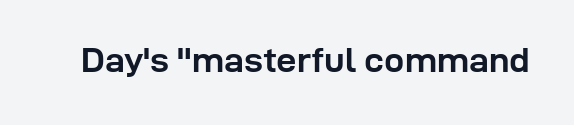
{"serif": "no", "italic": "no", "bold": "yes", "weight": "semibold", "width": "normal", "stroke_contrast": "low", "x_height": "medium", "monospaced": "no", "underline": "no", "letter_spacing": "normal", "letter_spacing_em": 0.0, "glyph_px": 36}
